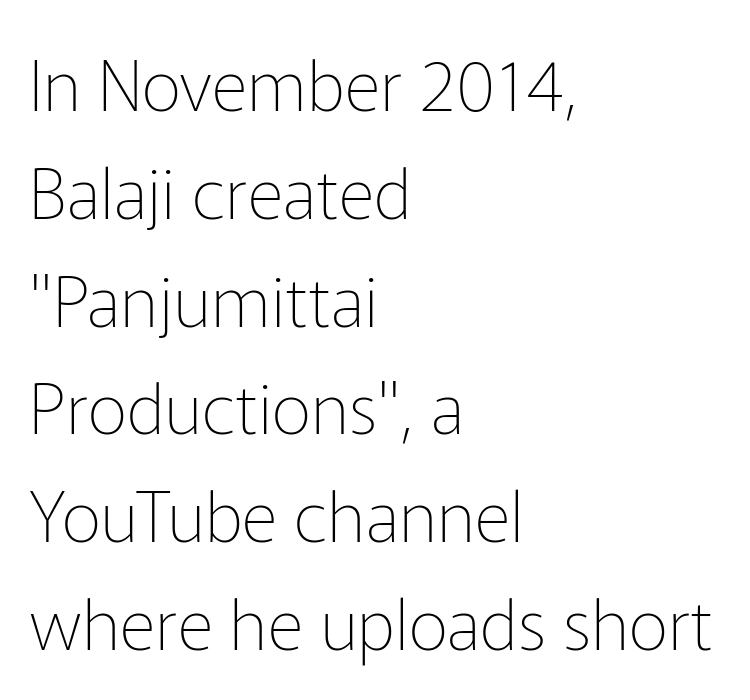
The image shows 70 px thin sans-serif type, upright; set left-aligned, normal line spacing (1.54x), normal letter spacing, not underlined; low stroke contrast and a medium x-height.
